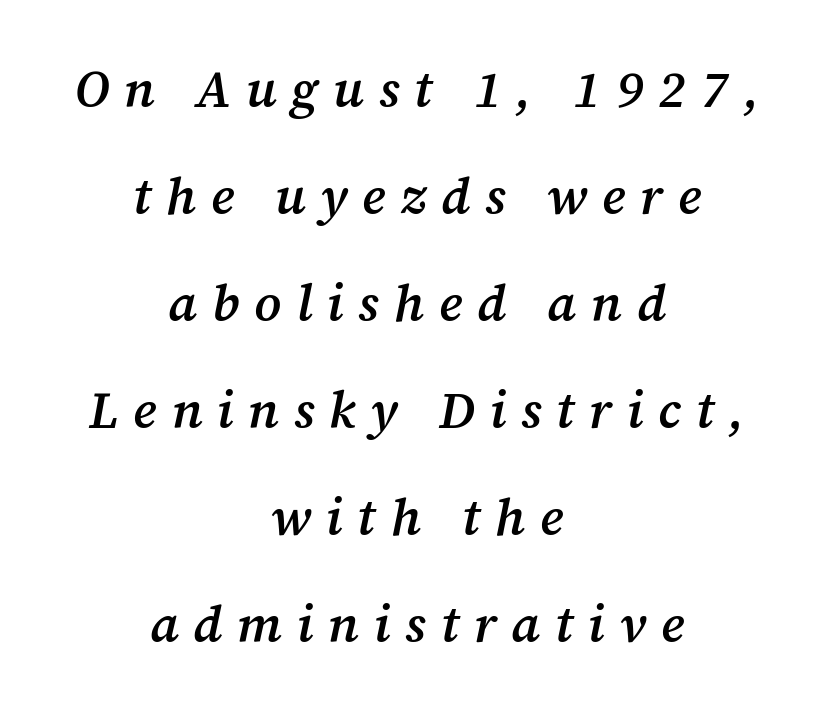
Q: Is the text bold? A: Semi-bold.
Q: Is the text italic (slanted)? A: Yes, it leans right by about 12 degrees.
Q: Is the typeface a serif or a sans-serif typeface? A: Serif.
Q: Is the text underlined? A: No.
Q: How is the paragraph aligned? A: Centered.
Q: Is the spacing between letters normal or unusually wide? A: Unusually wide.
Q: Is the spacing between lines tight, normal or loose? A: Loose.
Q: Width (condensed, normal, or wide)? A: Normal.
Q: Stroke contrast? A: Medium.
Q: x-height? A: Medium.
Q: Monospaced? A: No.
